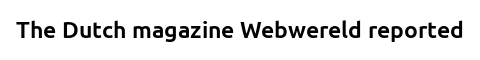
Q: Is the text bold? A: Yes.
Q: Is the text italic (slanted)? A: No, it is upright.
Q: Is the text underlined? A: No.
Q: Is the spacing between letters normal or unusually wide? A: Normal.
